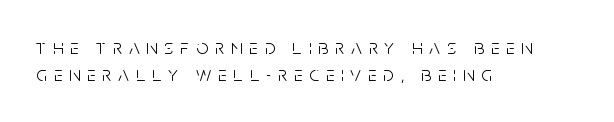
The image shows 21 px text type, upright; set left-aligned, normal line spacing (1.29x), unusually wide letter spacing (+0.33 em), not underlined.
